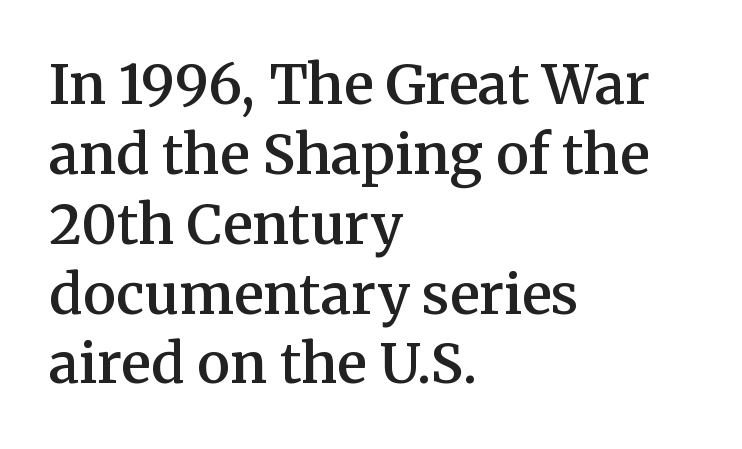
{"serif": "yes", "italic": "no", "bold": "semi", "weight": "semibold", "width": "normal", "stroke_contrast": "medium", "x_height": "medium", "monospaced": "no", "underline": "no", "align": "left", "line_spacing": "normal", "line_spacing_ratio": 1.27, "letter_spacing": "normal", "letter_spacing_em": 0.0, "glyph_px": 55}
